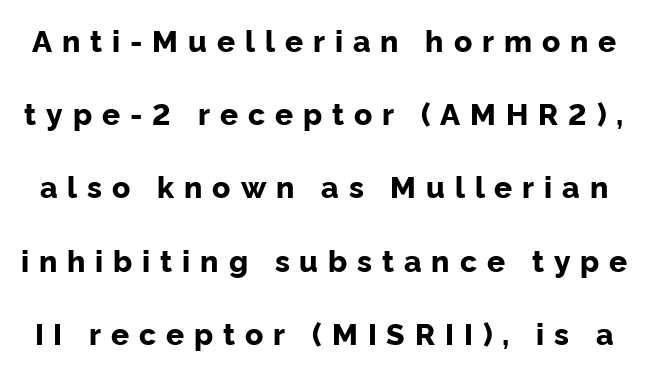
{"serif": "no", "italic": "no", "bold": "yes", "weight": "bold", "width": "normal", "stroke_contrast": "low", "x_height": "medium", "monospaced": "no", "underline": "no", "line_spacing": "loose", "line_spacing_ratio": 2.44, "letter_spacing": "wide", "letter_spacing_em": 0.33, "glyph_px": 30}
